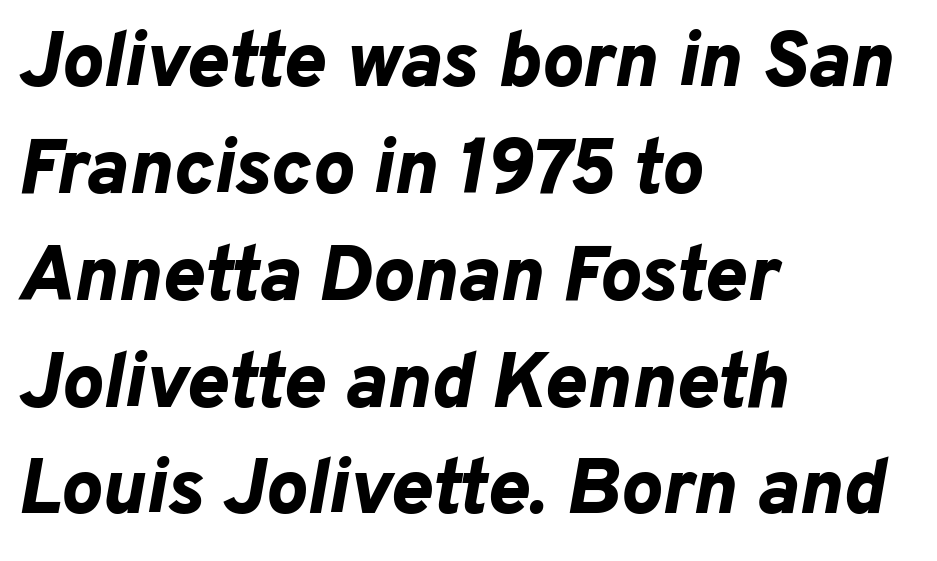
{"italic": "yes", "lean": "right", "slant_degrees": 10, "bold": "yes", "weight": "bold", "width": "normal", "stroke_contrast": "low", "x_height": "medium", "monospaced": "no", "underline": "no", "align": "left", "line_spacing": "normal", "line_spacing_ratio": 1.37, "letter_spacing": "normal", "letter_spacing_em": 0.0, "glyph_px": 78}
